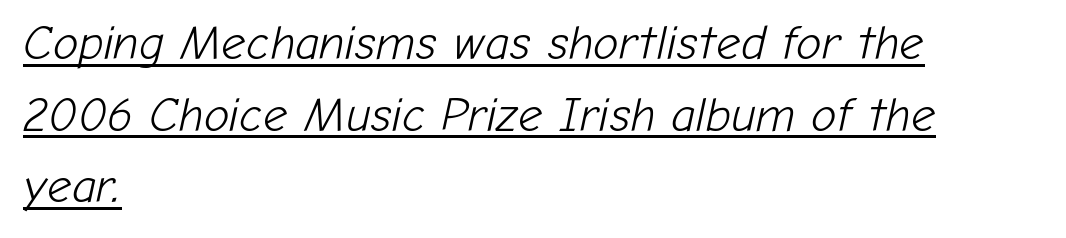
Q: Is the text bold? A: No.
Q: Is the text italic (slanted)? A: Yes, it leans right by about 12 degrees.
Q: Is the text underlined? A: Yes.
Q: How is the paragraph aligned? A: Left-aligned.
Q: Is the spacing between letters normal or unusually wide? A: Normal.
Q: Is the spacing between lines tight, normal or loose? A: Normal.
Q: Width (condensed, normal, or wide)? A: Normal.
Q: Stroke contrast? A: Low.
Q: x-height? A: Medium.
Q: Monospaced? A: No.
